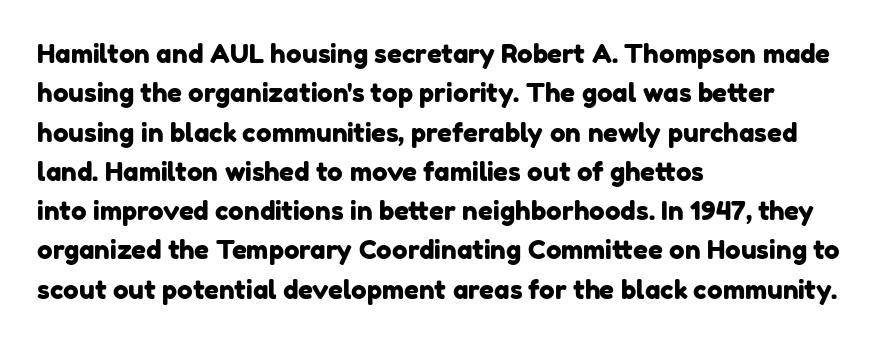
Bare-footed words on every line. There is no visible air inserted between adjacent glyphs. One-word summary of the alignment: left. Baseline-to-baseline distance is the conventional proportion of letter height.
